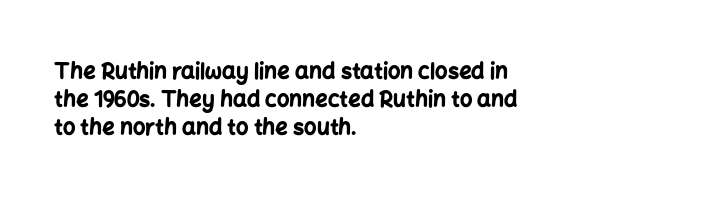
Q: Is the text bold? A: Yes.
Q: Is the text italic (slanted)? A: No, it is upright.
Q: Is the text underlined? A: No.
Q: How is the paragraph aligned? A: Left-aligned.
Q: Is the spacing between letters normal or unusually wide? A: Normal.
Q: Is the spacing between lines tight, normal or loose? A: Normal.
